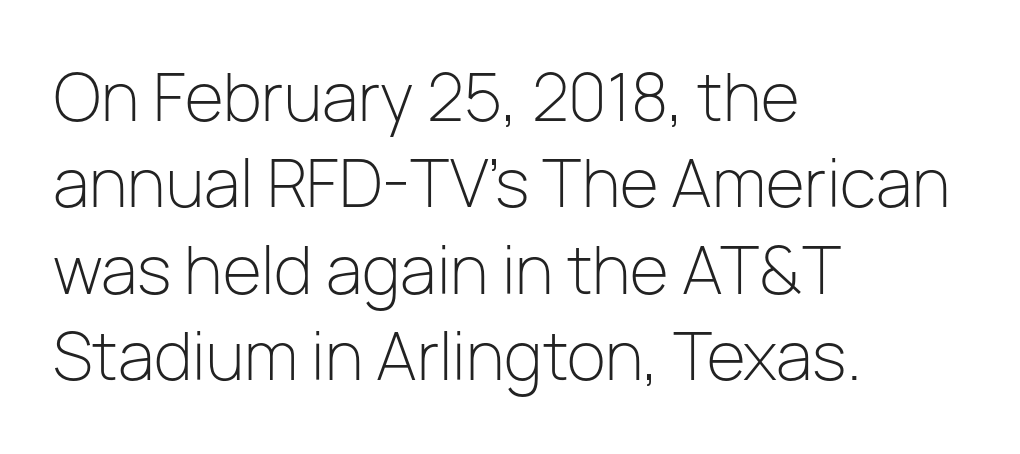
The image shows 64 px light sans-serif type, upright; set left-aligned, normal line spacing (1.35x), normal letter spacing, not underlined; low stroke contrast and a medium x-height.
